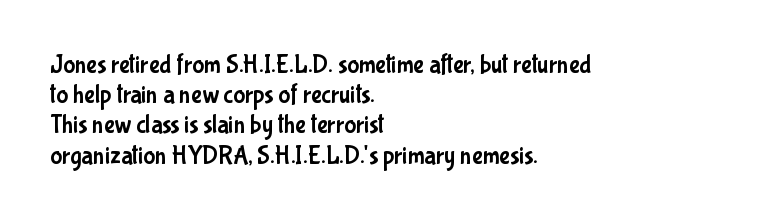
The image shows 25 px text type, upright; set left-aligned, line spacing 1.21x, normal letter spacing, not underlined.
